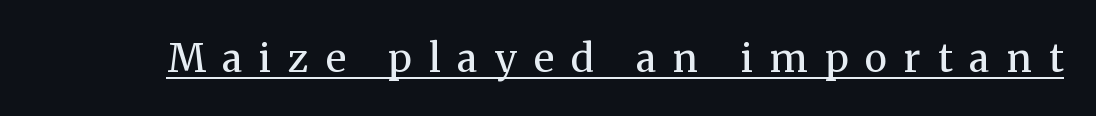
{"serif": "yes", "italic": "no", "bold": "no", "weight": "regular", "width": "normal", "stroke_contrast": "medium", "x_height": "medium", "monospaced": "no", "underline": "yes", "letter_spacing": "wide", "letter_spacing_em": 0.44, "glyph_px": 39}
